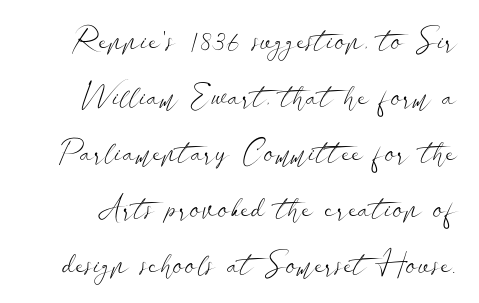
Q: Is the text bold? A: No.
Q: Is the text italic (slanted)? A: Yes.
Q: Is the typeface a serif or a sans-serif typeface? A: Sans-serif.
Q: Is the text underlined? A: No.
Q: Is the spacing between letters normal or unusually wide? A: Normal.
Q: Width (condensed, normal, or wide)? A: Wide.
Q: Stroke contrast? A: Low.
Q: x-height? A: Small.
Q: Monospaced? A: No.
